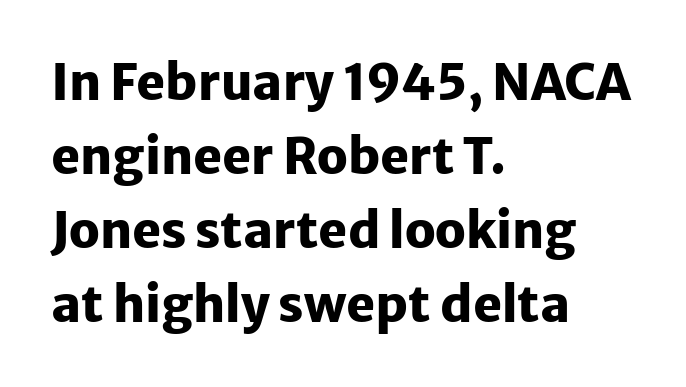
{"serif": "no", "italic": "no", "bold": "yes", "weight": "heavy", "width": "normal", "stroke_contrast": "low", "x_height": "medium", "monospaced": "no", "underline": "no", "align": "left", "line_spacing": "normal", "line_spacing_ratio": 1.51, "letter_spacing": "normal", "letter_spacing_em": 0.0, "glyph_px": 49}
